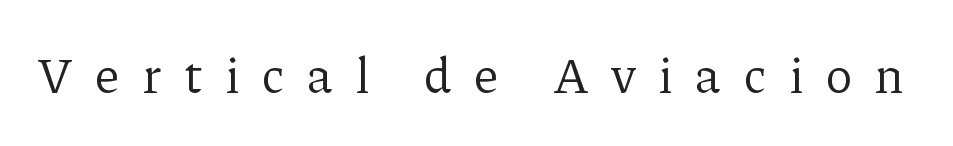
The area under the type is left untouched. Is this a fixed-width face? No — the glyphs have proportional, varying widths. In terms of letterspacing, this is a distinctly airy, spread setting. Posture: vertical. No extra ink here — the face is not bold.
